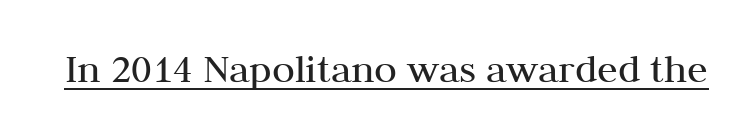
I'd call this a serif setting — the letters wear small feet. Look at the tracking — it's just the regular setting, nothing added. Every character sits straight up, as roman type does. The face looks like a standard text weight, possibly lighter.
